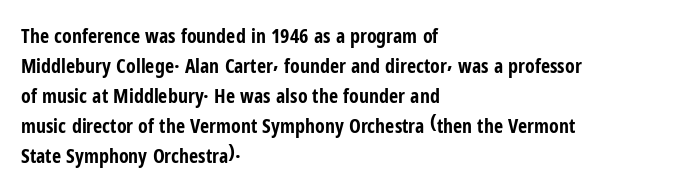
{"italic": "no", "bold": "yes", "underline": "no", "align": "left", "line_spacing": "normal", "line_spacing_ratio": 1.5, "letter_spacing": "normal", "letter_spacing_em": 0.0, "glyph_px": 20}
